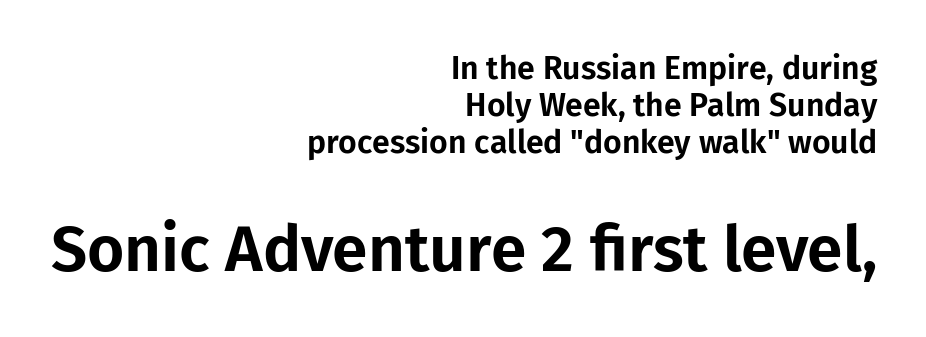
The image shows 64 px sans-serif type, upright; set right-aligned, tight line spacing (1.15x), normal letter spacing, not underlined; the second (bottom) block is 2.0x larger; low stroke contrast and a medium x-height.
